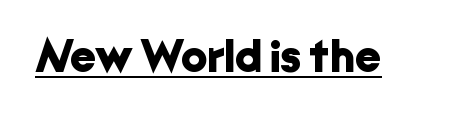
Q: Is the text bold? A: Yes.
Q: Is the text italic (slanted)? A: No, it is upright.
Q: Is the typeface a serif or a sans-serif typeface? A: Sans-serif.
Q: Is the text underlined? A: Yes.
Q: Is the spacing between letters normal or unusually wide? A: Normal.
Q: Width (condensed, normal, or wide)? A: Normal.
Q: Stroke contrast? A: Low.
Q: x-height? A: Medium.
Q: Monospaced? A: No.
